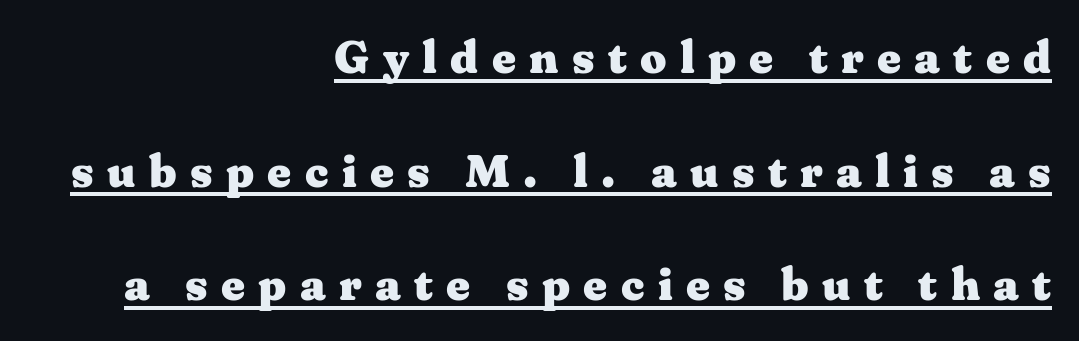
These lines stack with their right ends in a neat column. The typography opts for an upright posture over an oblique one. What stands out about the letter spacing? Its width — letters are far apart. The rendering uses the underline text-decoration. Letterform terminals end in serifs throughout the passage. The passage shown is emphatically bold.
